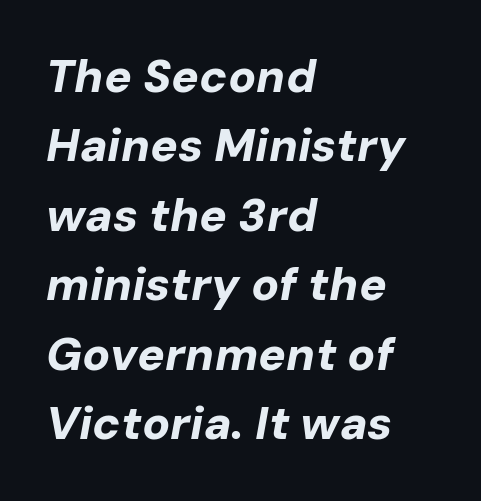
{"italic": "yes", "lean": "right", "slant_degrees": 10, "bold": "yes", "weight": "bold", "width": "normal", "stroke_contrast": "low", "x_height": "medium", "monospaced": "no", "underline": "no", "align": "left", "line_spacing": "normal", "line_spacing_ratio": 1.51, "letter_spacing": "normal", "letter_spacing_em": 0.0, "glyph_px": 46}
